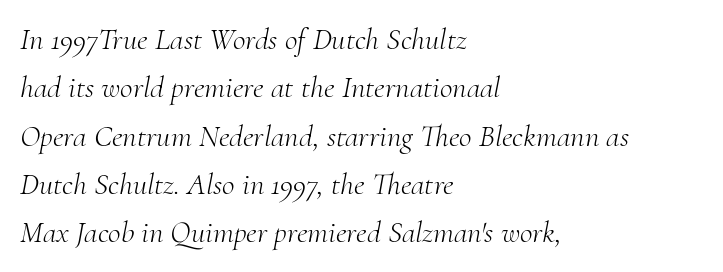
Check under the words: just untouched page. The letters advance in unequal steps, a hallmark of proportional type. A light-to-regular cut is what we see here. One glance says typical: line gaps are just what's usual. No extra tracking has been applied to these lines. Compared with ordinary roman type, these characters are visibly tilted.
